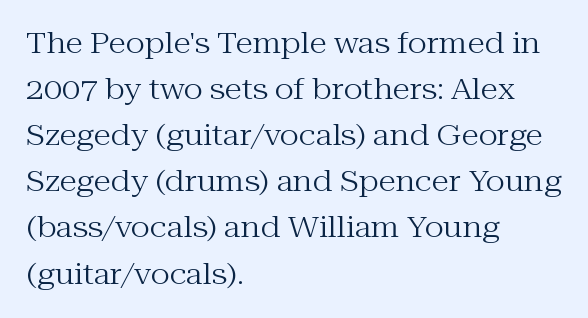
This block has exactly the height ordinary leading produces. A serif font was chosen for this passage. No letter is thick-stroked: the sample isn't bold. Tracking here is standard; glyphs follow each other at the usual distance.
